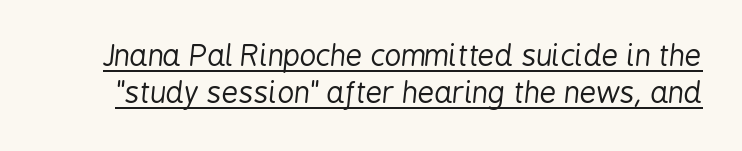
The image shows 29 px regular-weight, condensed type, italic (leaning right); set normal line spacing (1.29x), normal letter spacing, underlined; low stroke contrast and a medium x-height.
